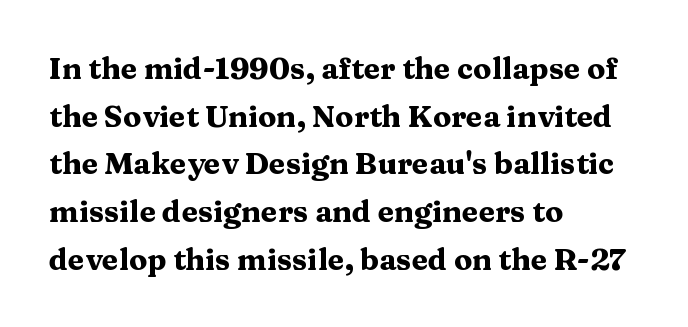
Q: Is the text bold? A: Yes.
Q: Is the text italic (slanted)? A: No, it is upright.
Q: Is the typeface a serif or a sans-serif typeface? A: Serif.
Q: Is the text underlined? A: No.
Q: How is the paragraph aligned? A: Left-aligned.
Q: Is the spacing between letters normal or unusually wide? A: Normal.
Q: Is the spacing between lines tight, normal or loose? A: Normal.
Q: Width (condensed, normal, or wide)? A: Wide.
Q: Stroke contrast? A: Medium.
Q: x-height? A: Medium.
Q: Monospaced? A: No.
